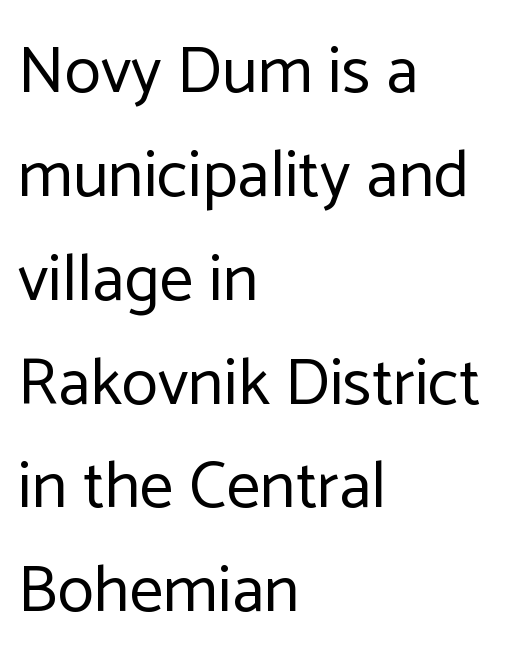
The foot of each line stays bare and open. If you measured baseline to baseline, you'd find a middling distance. In terms of letterspacing, this is plain default setting. Do the characters align in a grid? No, the font is proportional. Teacher's note: observe the even left margin — that is flush-left alignment.
